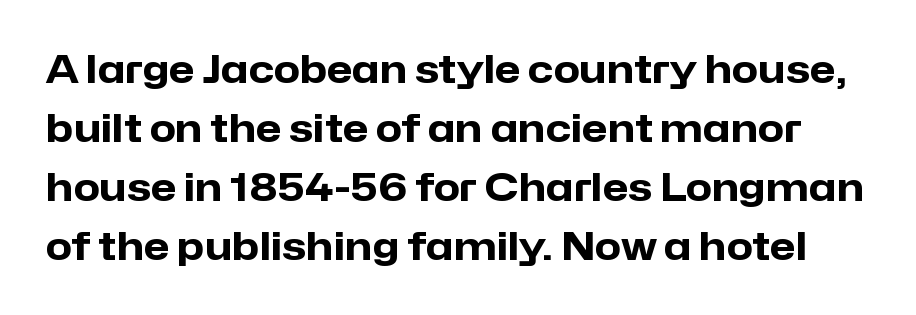
{"serif": "no", "italic": "no", "bold": "yes", "weight": "heavy", "width": "normal", "stroke_contrast": "low", "x_height": "medium", "monospaced": "no", "underline": "no", "line_spacing": "normal", "line_spacing_ratio": 1.55, "letter_spacing": "normal", "letter_spacing_em": 0.0, "glyph_px": 38}
